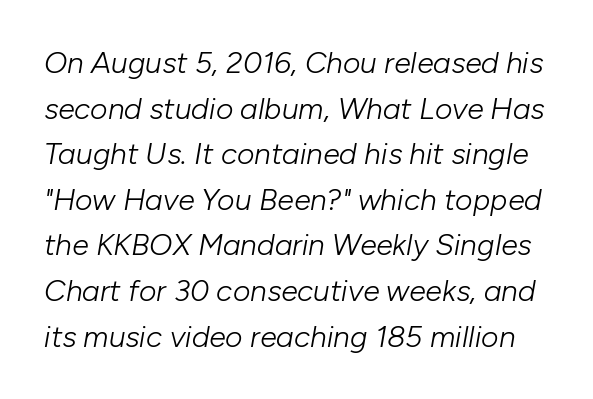
{"italic": "yes", "lean": "right", "slant_degrees": 10, "bold": "no", "weight": "light", "width": "normal", "stroke_contrast": "low", "x_height": "medium", "monospaced": "no", "underline": "no", "line_spacing": "normal", "line_spacing_ratio": 1.52, "letter_spacing": "normal", "letter_spacing_em": 0.0, "glyph_px": 30}
